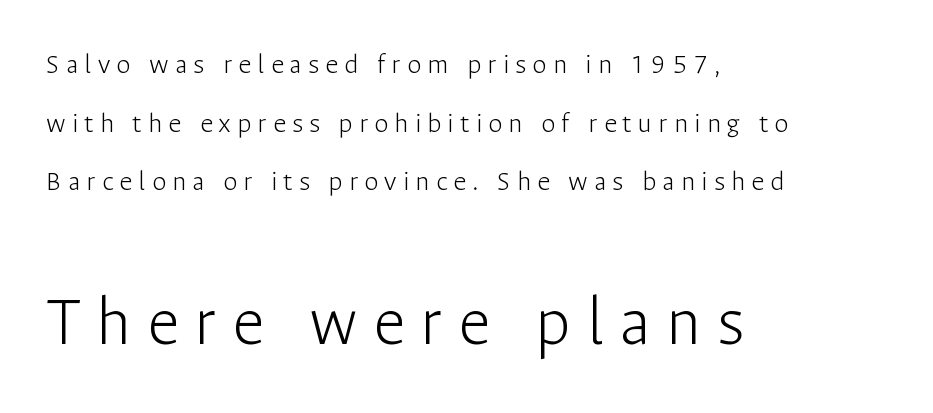
Q: Is the text bold? A: No.
Q: Is the text italic (slanted)? A: No, it is upright.
Q: Is the typeface a serif or a sans-serif typeface? A: Sans-serif.
Q: Is the text underlined? A: No.
Q: How is the paragraph aligned? A: Left-aligned.
Q: Is the spacing between letters normal or unusually wide? A: Unusually wide.
Q: Is the spacing between lines tight, normal or loose? A: Loose.
Q: Which block of text is set in a larger size, the first (top) or the second (bottom)? A: The second (bottom) one.
Q: Width (condensed, normal, or wide)? A: Normal.
Q: Stroke contrast? A: Low.
Q: x-height? A: Medium.
Q: Monospaced? A: No.
